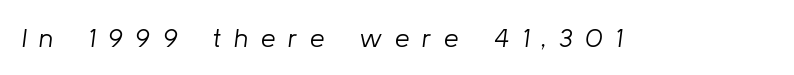
The image shows 26 px text type, italic (leaning right); set unusually wide letter spacing (+0.49 em), not underlined.
